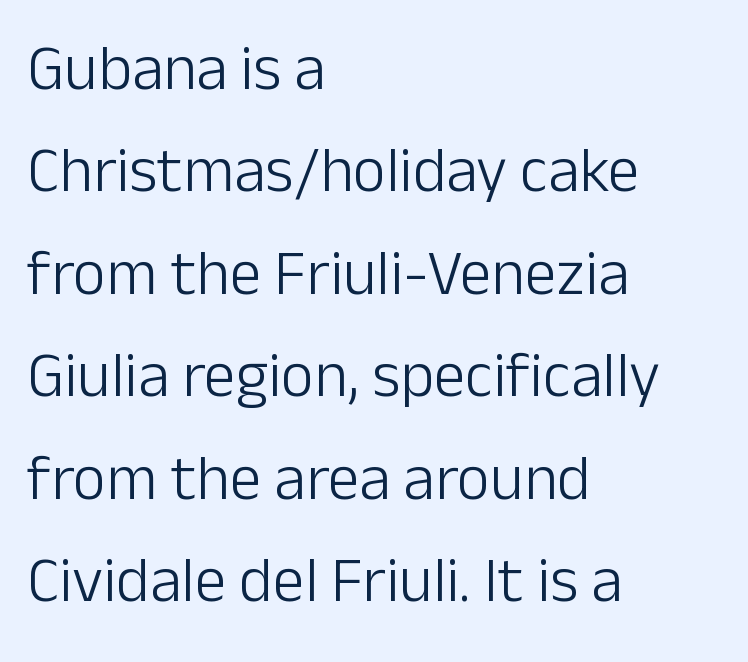
Do the characters align in a grid? No, the font is proportional. Rows of type keep a routine distance in the vertical direction. The zone under the glyphs is completely vacant. This is the regular roman posture of the typeface. A typesetter would call this zero additional tracking. The compositor pushed each line to the left boundary.
